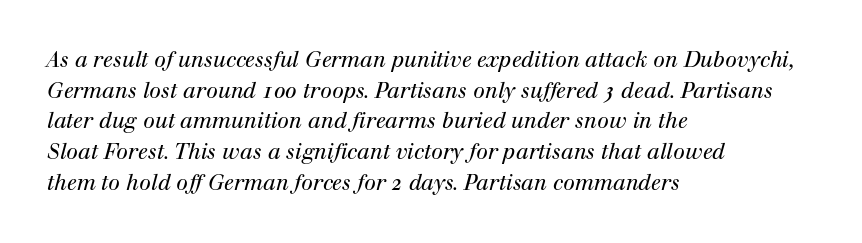
{"italic": "yes", "lean": "right", "slant_degrees": 12, "bold": "no", "underline": "no", "align": "left", "line_spacing": "normal", "line_spacing_ratio": 1.46, "letter_spacing": "normal", "letter_spacing_em": 0.0, "glyph_px": 21}
